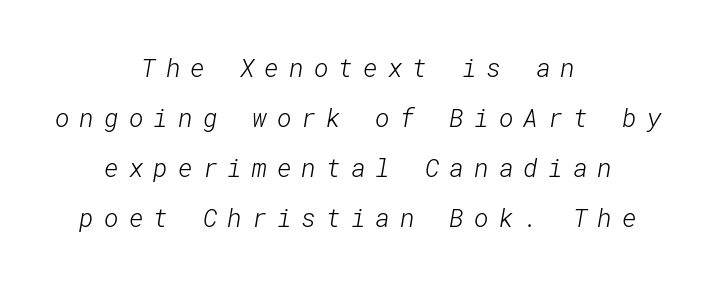
Q: Is the text bold? A: No.
Q: Is the text underlined? A: No.
Q: How is the paragraph aligned? A: Centered.
Q: Is the spacing between letters normal or unusually wide? A: Unusually wide.
Q: Is the spacing between lines tight, normal or loose? A: Loose.
